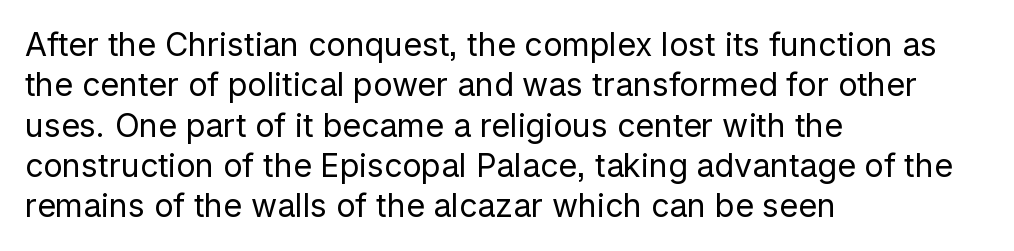
This is the regular roman posture of the typeface. Leading matches the norm, producing a regular column. Caption: multi-line text, flush left, ragged right. A typesetter would call this proportional, since set widths differ per character. Heaviness? Minimal to ordinary, like unemphasized prose.
